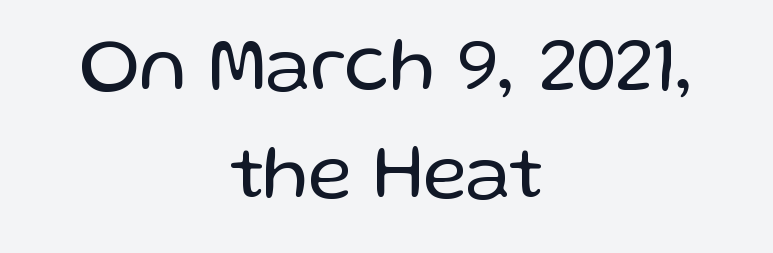
{"serif": "no", "italic": "no", "bold": "no", "weight": "regular", "width": "normal", "stroke_contrast": "low", "x_height": "medium", "monospaced": "no", "underline": "no", "align": "center", "line_spacing": "normal", "line_spacing_ratio": 1.4, "letter_spacing": "normal", "letter_spacing_em": 0.0, "glyph_px": 77}
